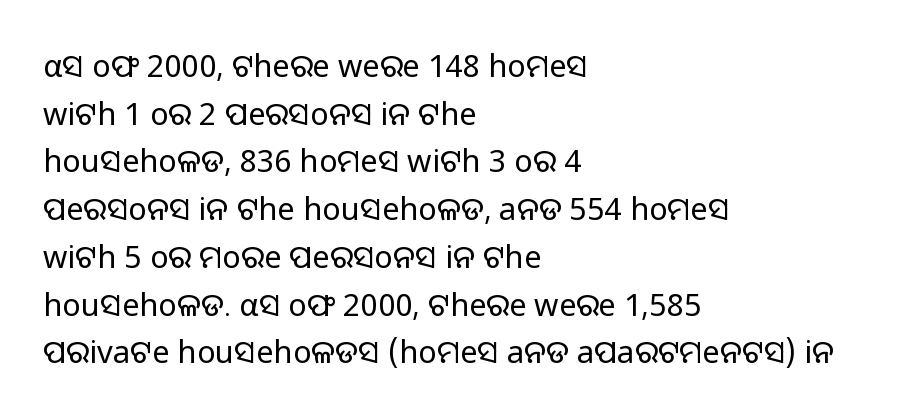
Q: Is the text bold? A: No.
Q: Is the text italic (slanted)? A: No, it is upright.
Q: Is the typeface a serif or a sans-serif typeface? A: Sans-serif.
Q: Is the text underlined? A: No.
Q: How is the paragraph aligned? A: Left-aligned.
Q: Is the spacing between letters normal or unusually wide? A: Normal.
Q: Is the spacing between lines tight, normal or loose? A: Normal.
Q: Width (condensed, normal, or wide)? A: Normal.
Q: Stroke contrast? A: Low.
Q: x-height? A: Medium.
Q: Monospaced? A: No.
